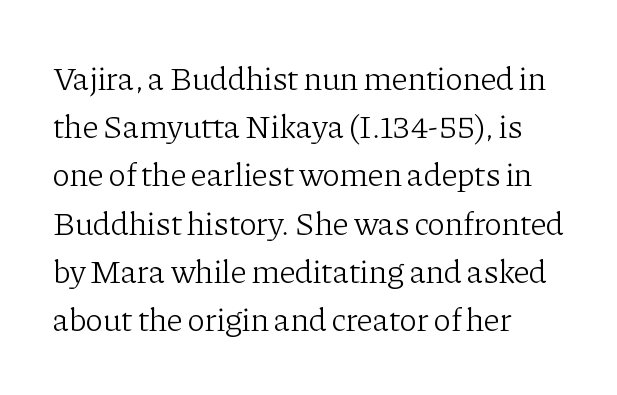
The characters display serif detailing at their extremities. These lines are rendered in a variable-pitch font. You could call the tracking neutral — neither tight nor loose. Descenders are the only things crossing below the line. You can tell it's not italic because the verticals are truly vertical. Each line starts at the same left margin while the right side varies.
